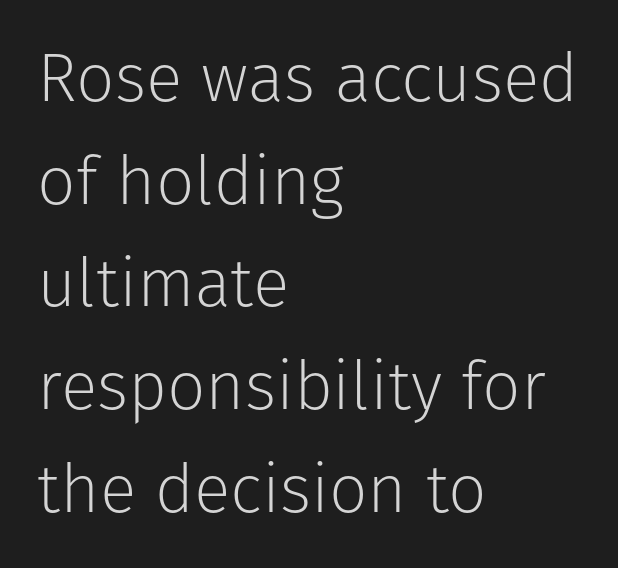
{"serif": "no", "italic": "no", "bold": "no", "weight": "light", "width": "normal", "stroke_contrast": "low", "x_height": "medium", "monospaced": "no", "underline": "no", "align": "left", "line_spacing": "normal", "line_spacing_ratio": 1.51, "letter_spacing": "normal", "letter_spacing_em": 0.0, "glyph_px": 68}
